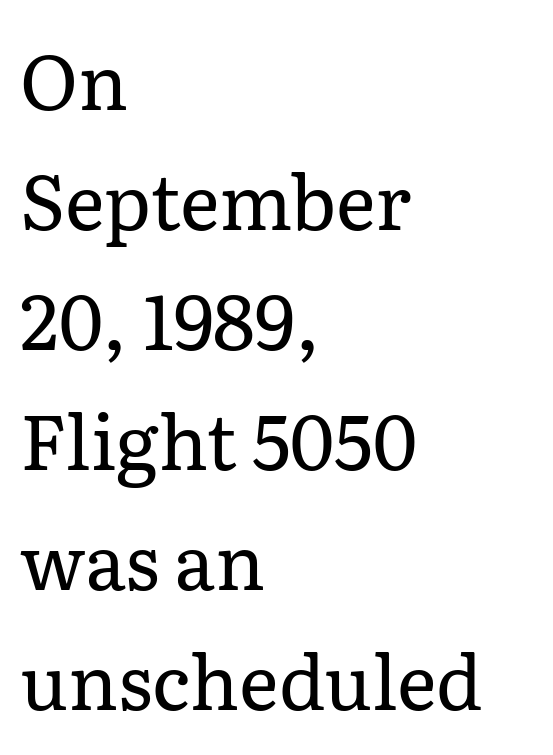
Honestly, there is no underline to notice here at all. Posture: vertical. Bold? No — there's no thickening of the strokes. Compared with typical body copy, the letter spacing here is the same.
